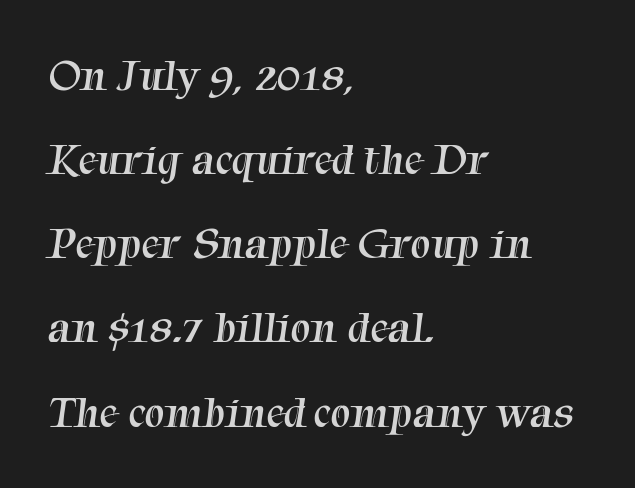
Q: Is the text bold? A: No.
Q: Is the typeface a serif or a sans-serif typeface? A: Serif.
Q: Is the text underlined? A: No.
Q: How is the paragraph aligned? A: Left-aligned.
Q: Is the spacing between letters normal or unusually wide? A: Normal.
Q: Width (condensed, normal, or wide)? A: Normal.
Q: Stroke contrast? A: Medium.
Q: x-height? A: Medium.
Q: Monospaced? A: No.
